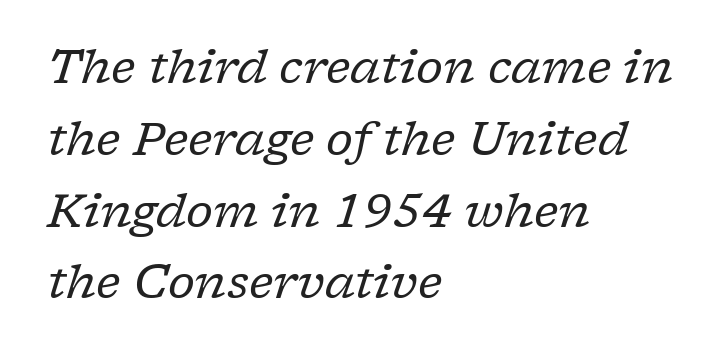
The glyphs in this specimen are seriffed. Clear beneath every line of the passage. A normal amount of white space separates one row of letters from the next. The face used here is proportionally spaced, like ordinary book or web type. Slanted lettering throughout. A light-to-regular cut is what we see here.
